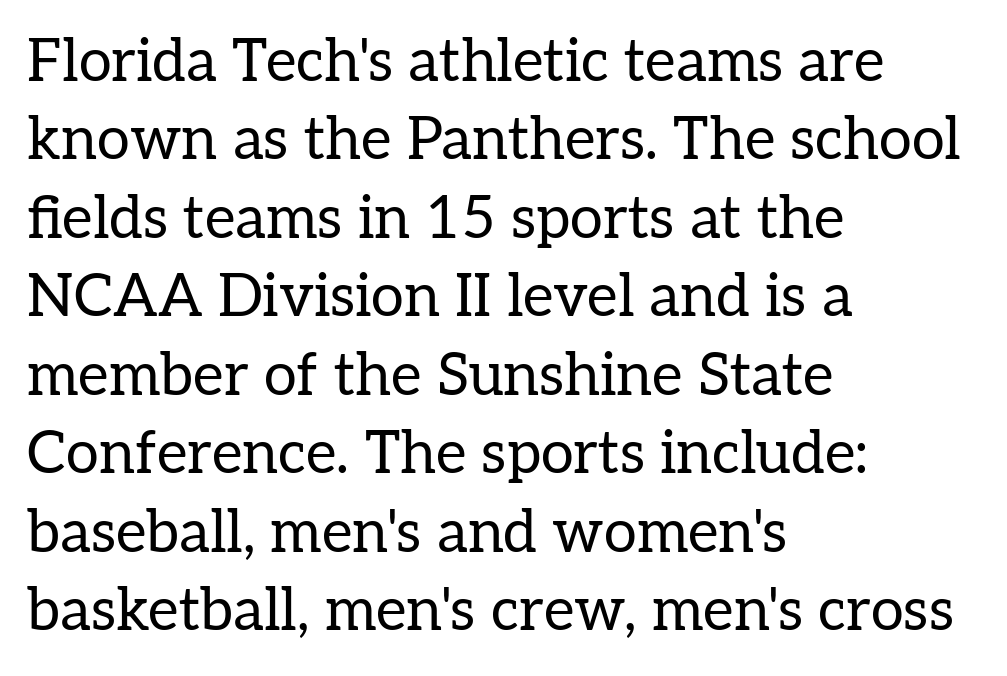
Varying glyph widths throughout — classic text-font behaviour. Underline: absent. No letter is thick-stroked: the sample isn't bold. Spacing between characters is what you'd get straight out of the box.
